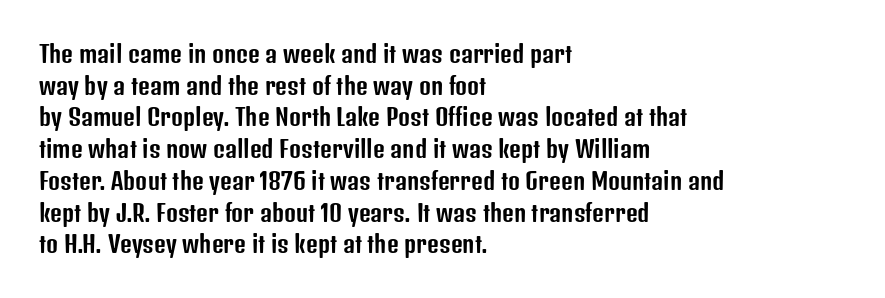
The tracking reads as untouched default to a designer's eye. These lines were composed using upright roman letters. A clean baseline with only descenders dipping below it. The designer left line spacing at the default. The lines are quadded left.
